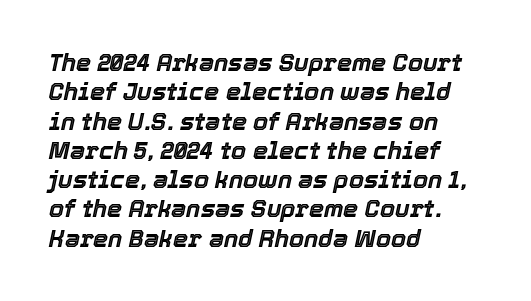
Q: Is the text italic (slanted)? A: Yes, it leans right by about 12 degrees.
Q: Is the text underlined? A: No.
Q: How is the paragraph aligned? A: Left-aligned.
Q: Is the spacing between letters normal or unusually wide? A: Normal.
